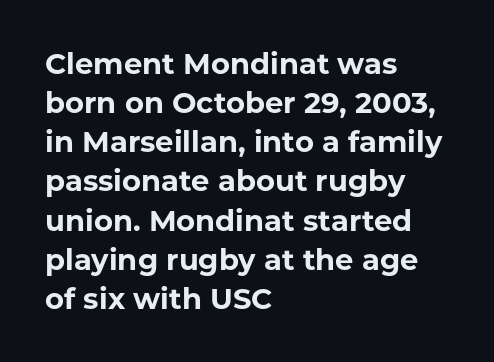
Q: Is the text bold? A: Yes.
Q: Is the text italic (slanted)? A: No, it is upright.
Q: Is the typeface a serif or a sans-serif typeface? A: Sans-serif.
Q: Is the text underlined? A: No.
Q: How is the paragraph aligned? A: Left-aligned.
Q: Is the spacing between letters normal or unusually wide? A: Normal.
Q: Is the spacing between lines tight, normal or loose? A: Normal.
Q: Width (condensed, normal, or wide)? A: Normal.
Q: Stroke contrast? A: Low.
Q: x-height? A: Medium.
Q: Monospaced? A: No.
